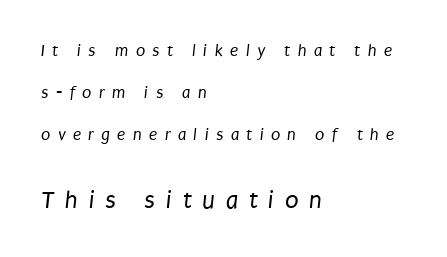
The image shows 25 px text type; set left-aligned, loose line spacing (2.46x), unusually wide letter spacing (+0.43 em), not underlined; the second (bottom) block is 1.47x larger.
